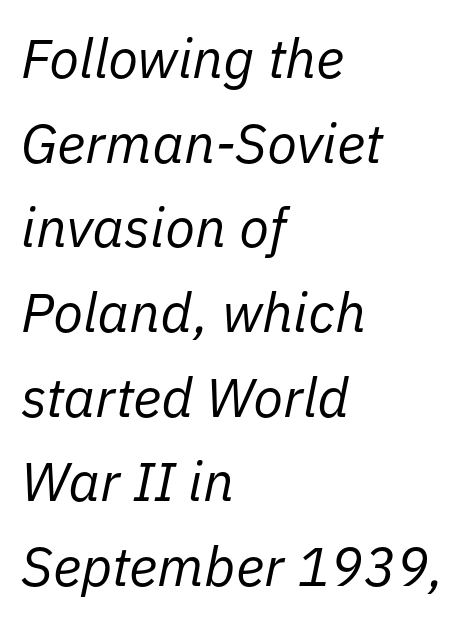
Quick note: interline space is typical. Does the lettering tilt? It does — this is italic. A typesetter would call this proportional, since set widths differ per character. Just letters on the line, the space beneath them empty. This sample uses plain, unmodified letter spacing. No letter is thick-stroked: the sample isn't bold.
